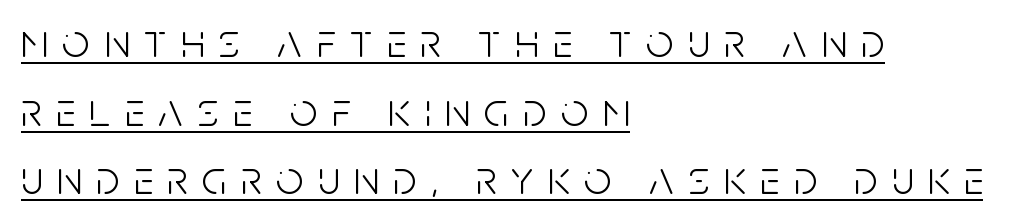
The image shows 48 px light, condensed sans-serif type, upright; set left-aligned, normal line spacing (1.43x), unusually wide letter spacing (+0.3 em), underlined; low stroke contrast and a large x-height.
